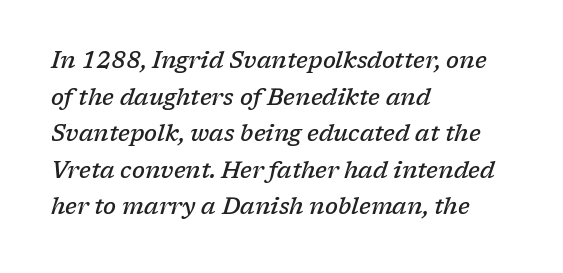
Compared with ordinary roman type, these characters are visibly tilted. Reading down the block, your eye returns to a fixed left position each line. The passage shown stacks its lines at a standard gap. The gap between lines stays unmarked. In terms of weight, the rendering is demibold, just under bold. Tracking here is standard; glyphs follow each other at the usual distance.
